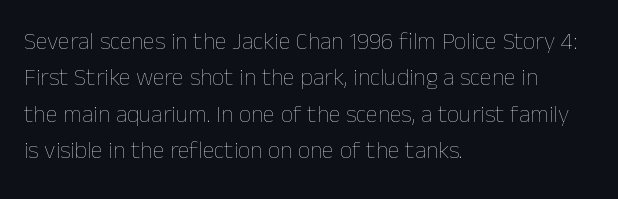
The image shows 24 px text type, upright; set left-aligned, normal line spacing (1.52x), normal letter spacing, not underlined.
